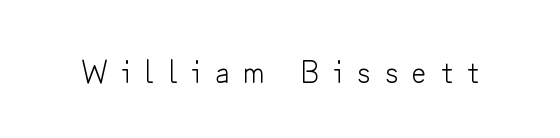
Q: Is the text bold? A: No.
Q: Is the text italic (slanted)? A: No, it is upright.
Q: Is the typeface a serif or a sans-serif typeface? A: Sans-serif.
Q: Is the text underlined? A: No.
Q: Is the spacing between letters normal or unusually wide? A: Unusually wide.
Q: Width (condensed, normal, or wide)? A: Normal.
Q: Stroke contrast? A: Low.
Q: x-height? A: Small.
Q: Monospaced? A: No.
